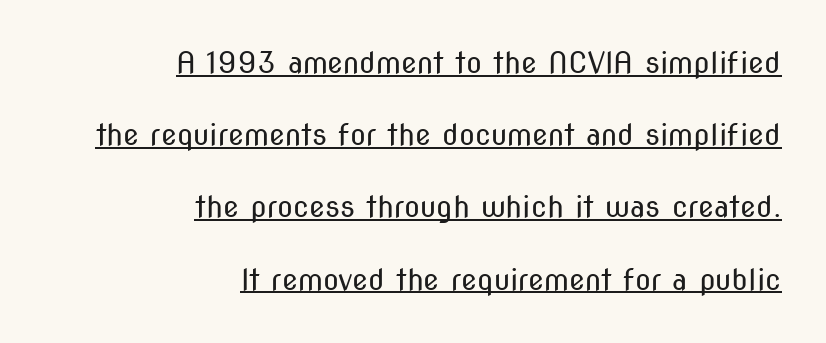
The image shows 29 px regular-weight, condensed sans-serif type, upright; set right-aligned, loose line spacing (2.49x), normal letter spacing, underlined; medium stroke contrast and a medium x-height.
